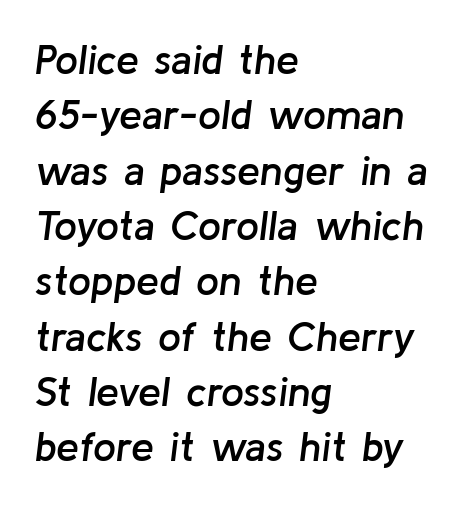
The image shows 41 px semibold type, italic (leaning right); set left-aligned, normal line spacing (1.35x), normal letter spacing, not underlined; low stroke contrast and a medium x-height.
